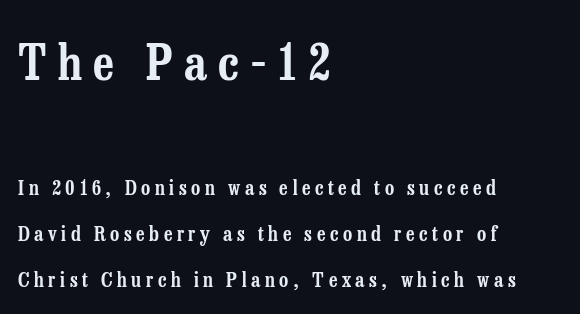
The image shows 49 px condensed serif type, upright; set left-aligned, loose line spacing (2.3x), unusually wide letter spacing (+0.23 em), not underlined; the first (top) block is 2.45x larger; low stroke contrast and a medium x-height.
